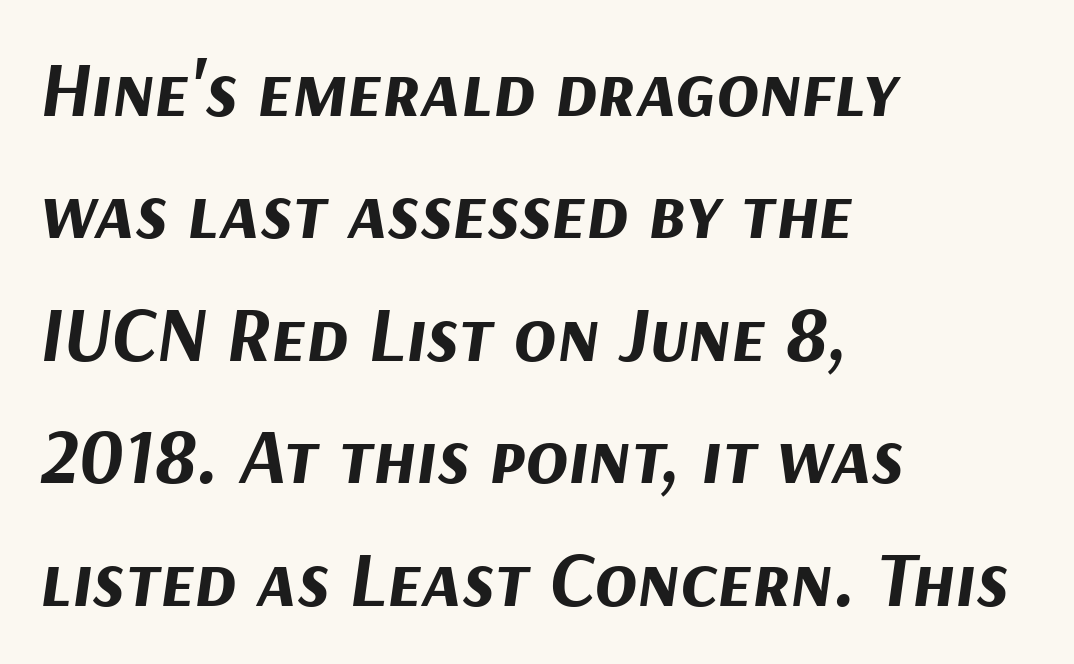
{"italic": "yes", "lean": "right", "slant_degrees": 9, "bold": "yes", "weight": "bold", "width": "normal", "stroke_contrast": "medium", "x_height": "medium", "monospaced": "no", "underline": "no", "align": "left", "line_spacing": "normal", "line_spacing_ratio": 1.57, "letter_spacing": "normal", "letter_spacing_em": 0.0, "glyph_px": 78}
